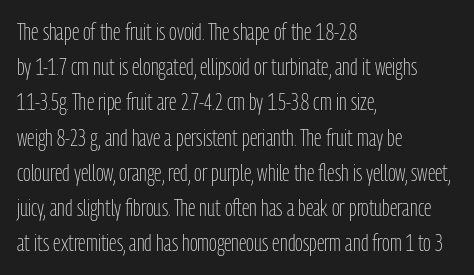
A typesetter would call this leading conventional body-copy spacing. Casual observation: everything's shoved over to the left. Counters stay open thanks to moderate or lighter strokes. The lettering stays uniformly vertical, giving the passage a roman look. No extra tracking has been applied to these lines. The gap between lines stays unmarked.
